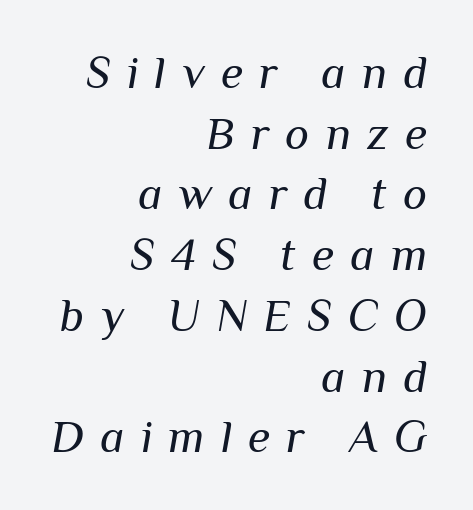
{"italic": "yes", "lean": "right", "slant_degrees": 10, "bold": "no", "weight": "regular", "width": "normal", "stroke_contrast": "medium", "x_height": "medium", "monospaced": "no", "underline": "no", "align": "right", "line_spacing": "normal", "line_spacing_ratio": 1.32, "letter_spacing": "wide", "letter_spacing_em": 0.35, "glyph_px": 46}
